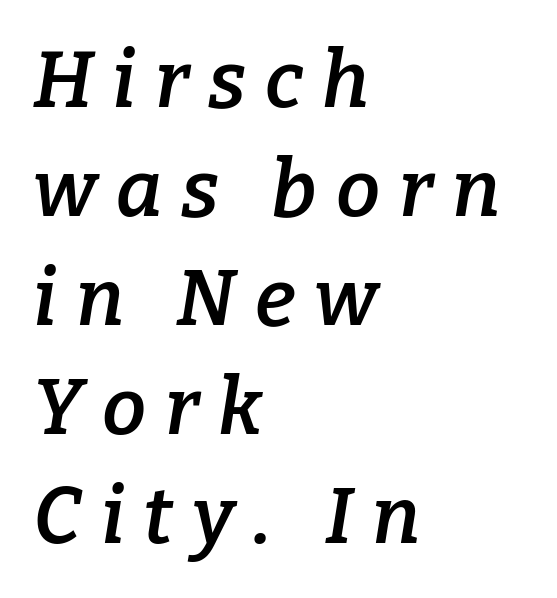
Q: Is the text bold? A: Semi-bold.
Q: Is the text italic (slanted)? A: Yes, it leans right by about 9 degrees.
Q: Is the typeface a serif or a sans-serif typeface? A: Serif.
Q: Is the text underlined? A: No.
Q: How is the paragraph aligned? A: Left-aligned.
Q: Is the spacing between letters normal or unusually wide? A: Unusually wide.
Q: Is the spacing between lines tight, normal or loose? A: Normal.
Q: Width (condensed, normal, or wide)? A: Normal.
Q: Stroke contrast? A: Low.
Q: x-height? A: Medium.
Q: Monospaced? A: No.
